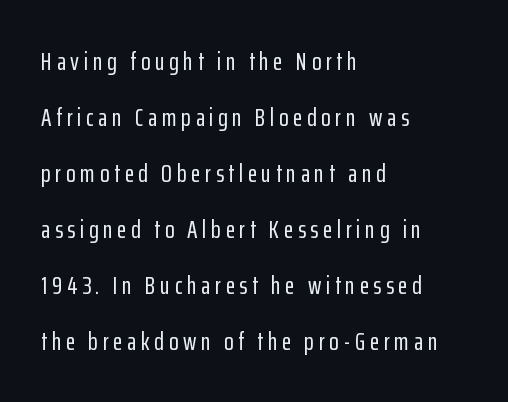
{"italic": "no", "underline": "no", "align": "left", "line_spacing": "loose", "line_spacing_ratio": 2.24, "glyph_px": 25}
